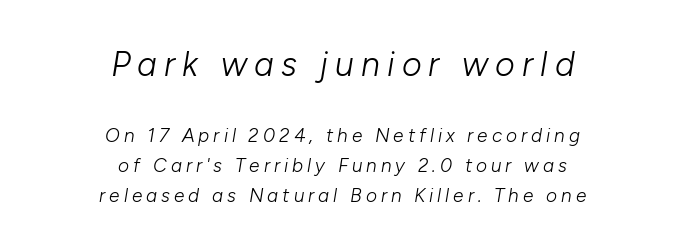
Size contrast runs from large at the top to small at the bottom. The glyphs look as if they've been sheared to an angle. A light-to-regular cut is what we see here. The gaps between neighbouring characters are conspicuously large.
